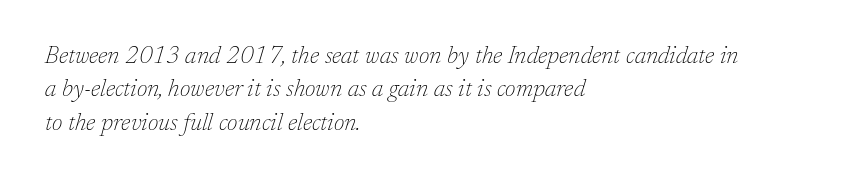
{"italic": "yes", "lean": "right", "slant_degrees": 17, "bold": "no", "underline": "no", "align": "left", "line_spacing": "normal", "line_spacing_ratio": 1.39, "letter_spacing": "normal", "letter_spacing_em": 0.0, "glyph_px": 24}
